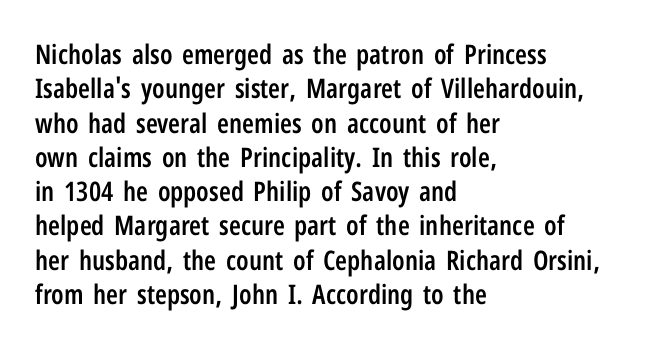
{"italic": "no", "bold": "semi", "underline": "no", "align": "left", "line_spacing": "normal", "line_spacing_ratio": 1.27, "letter_spacing": "normal", "letter_spacing_em": 0.0, "glyph_px": 27}
